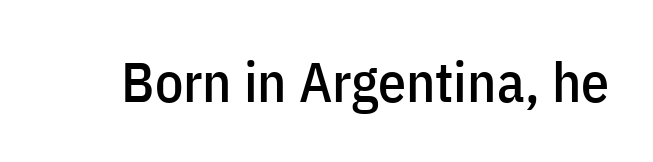
Q: Is the text italic (slanted)? A: No, it is upright.
Q: Is the typeface a serif or a sans-serif typeface? A: Sans-serif.
Q: Is the text underlined? A: No.
Q: Is the spacing between letters normal or unusually wide? A: Normal.
Q: Width (condensed, normal, or wide)? A: Condensed.
Q: Stroke contrast? A: Low.
Q: x-height? A: Medium.
Q: Monospaced? A: No.
